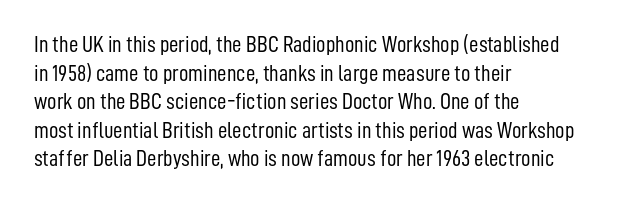
{"italic": "no", "bold": "no", "underline": "no", "align": "left", "line_spacing_ratio": 1.24, "letter_spacing": "normal", "letter_spacing_em": 0.0, "glyph_px": 23}
